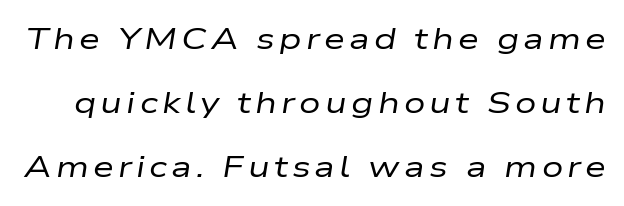
The image shows 30 px regular-weight, wide type, italic (leaning right); set loose line spacing (2.13x), not underlined; low stroke contrast and a medium x-height.
